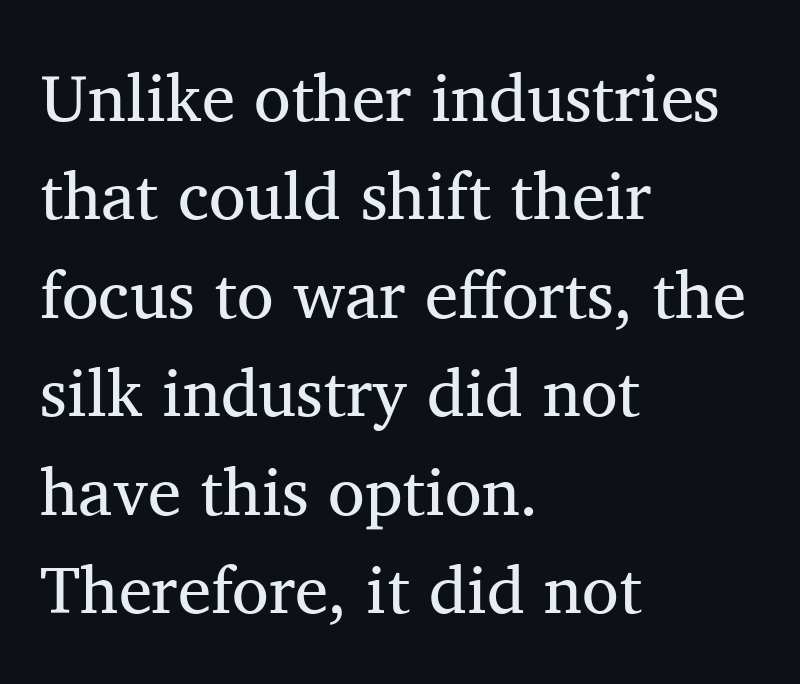
{"serif": "yes", "italic": "no", "bold": "no", "weight": "regular", "width": "normal", "stroke_contrast": "medium", "x_height": "medium", "monospaced": "no", "underline": "no", "align": "left", "line_spacing": "normal", "line_spacing_ratio": 1.47, "letter_spacing": "normal", "letter_spacing_em": 0.0, "glyph_px": 67}
